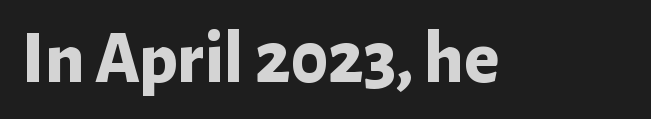
Each letter keeps its own natural width here, so spacing adapts to shape. The font's upright variant was chosen for this text. Grotesque or geometric, the face here clearly has no serifs. The font is running at its bold setting. Honestly, the letter spacing is just normal — you wouldn't notice it.
